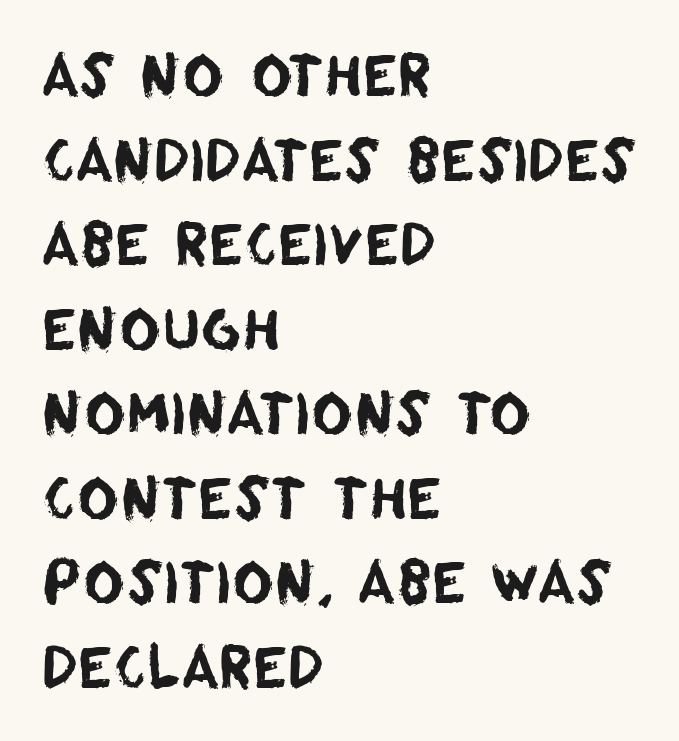
The image shows 56 px sans-serif type; set left-aligned, normal line spacing (1.51x), normal letter spacing, not underlined; low stroke contrast and a large x-height.
